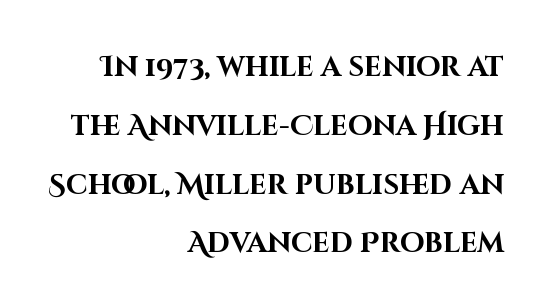
Typeset ragged left — the right edge is the straight one. Weight: bold. The passage shown is typed in a proportional face where columns would drift. A clean baseline with only descenders dipping below it.
